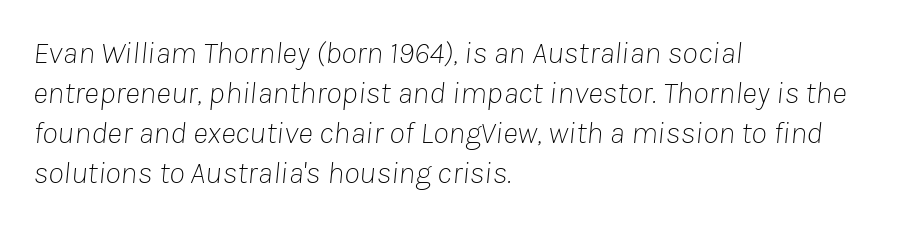
Lines of text with bare space underneath. Italic? Definitely — the glyphs are oblique. Reading down the block, your eye returns to a fixed left position each line. The tracking reads as untouched default to a designer's eye. Baseline-to-baseline distance is the conventional proportion of letter height. A light-to-regular cut is what we see here.
